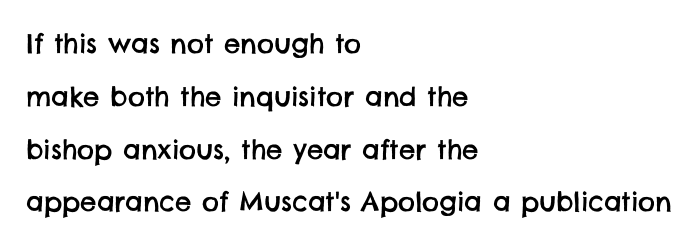
Q: Is the text underlined? A: No.
Q: How is the paragraph aligned? A: Left-aligned.
Q: Is the spacing between letters normal or unusually wide? A: Normal.
Q: Is the spacing between lines tight, normal or loose? A: Loose.
